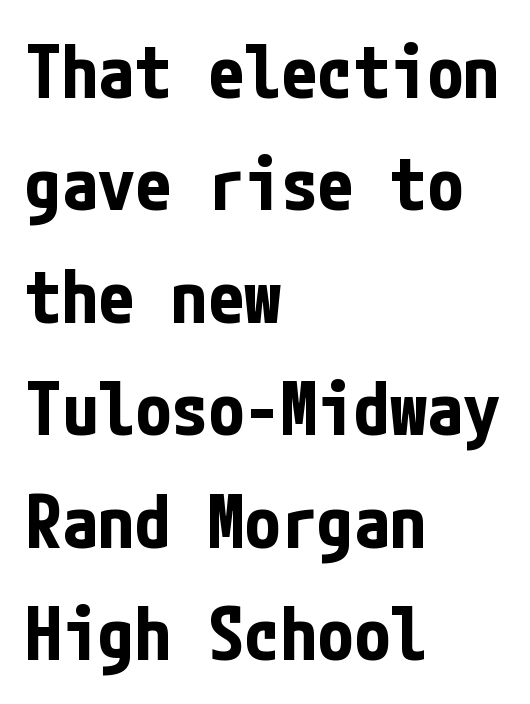
The image shows 73 px bold, condensed sans-serif type, upright; set left-aligned, normal line spacing (1.54x), normal letter spacing, not underlined; low stroke contrast and a medium x-height.
